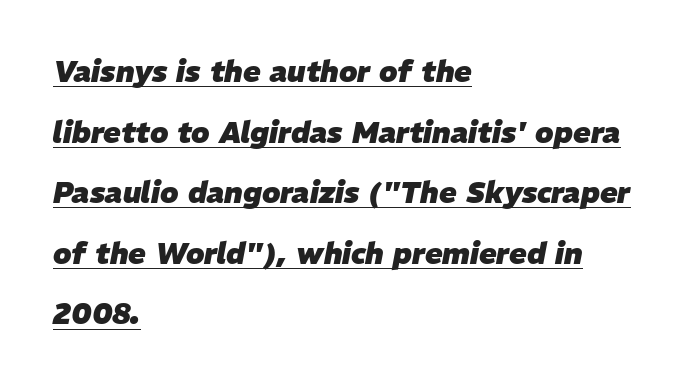
Thick stems and heavy bowls — unmistakably bold. This sample uses plain, unmodified letter spacing. Think of a printed novel: that variable character pitch is what you see here. Layout note: lines flush left. This sample uses an oblique cut, with every glyph tilted off the vertical.
